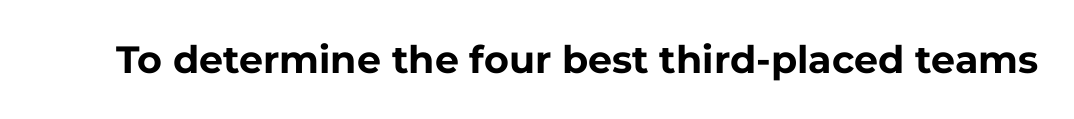
{"serif": "no", "italic": "no", "bold": "yes", "weight": "bold", "width": "normal", "stroke_contrast": "low", "x_height": "medium", "monospaced": "no", "underline": "no", "letter_spacing": "normal", "letter_spacing_em": 0.0, "glyph_px": 38}
